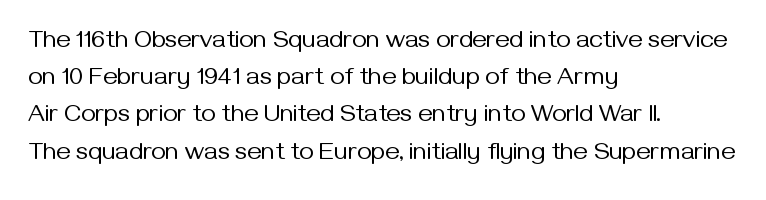
The image shows 25 px text type, upright; set left-aligned, normal line spacing (1.49x), normal letter spacing, not underlined.
